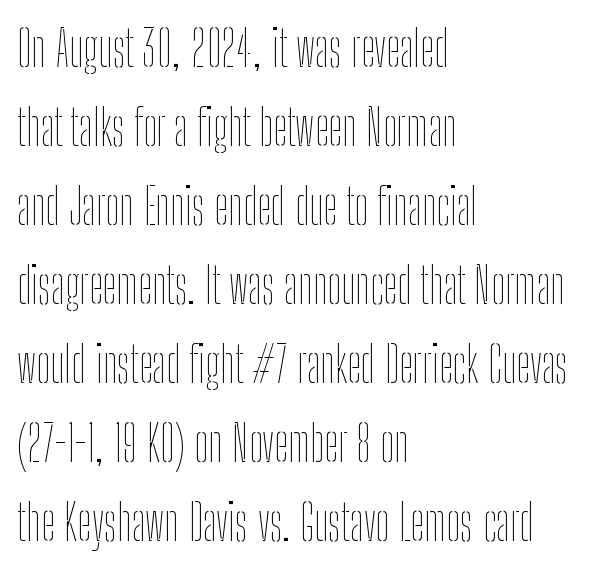
Q: Is the text bold? A: No.
Q: Is the text italic (slanted)? A: No, it is upright.
Q: Is the text underlined? A: No.
Q: How is the paragraph aligned? A: Left-aligned.
Q: Is the spacing between letters normal or unusually wide? A: Normal.
Q: Is the spacing between lines tight, normal or loose? A: Normal.
Q: Width (condensed, normal, or wide)? A: Condensed.
Q: Stroke contrast? A: Low.
Q: x-height? A: Medium.
Q: Monospaced? A: No.
